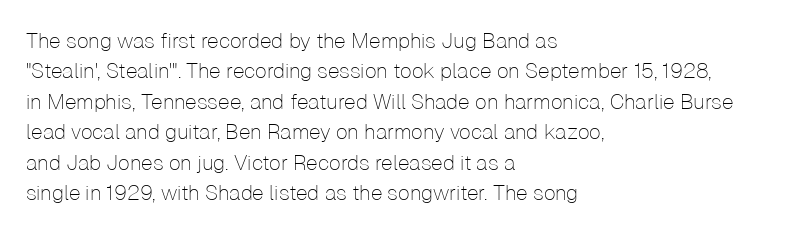
Letter spacing: default. Ink coverage per letter is moderate at most. The rag falls on the right side of this text block. Descenders are the only things crossing below the line. This block has exactly the height ordinary leading produces. This is the regular roman posture of the typeface.
